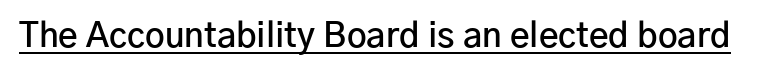
The image shows 34 px semibold sans-serif type, upright; set normal letter spacing, underlined; low stroke contrast and a medium x-height.
